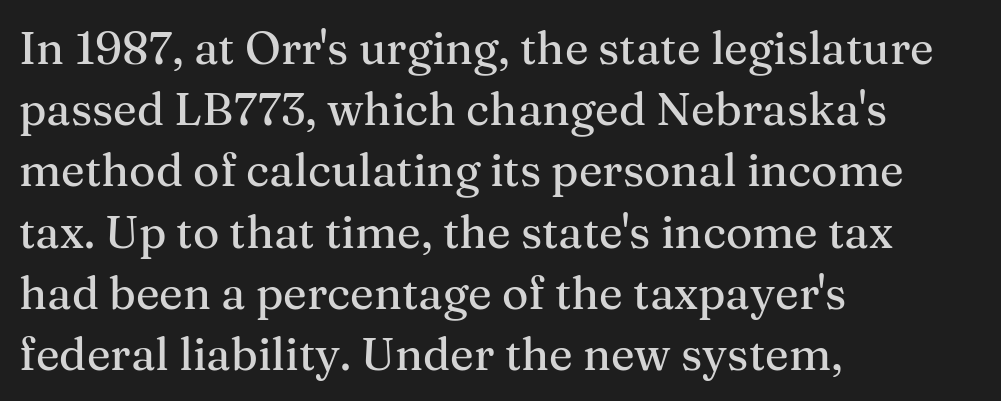
Q: Is the text italic (slanted)? A: No, it is upright.
Q: Is the typeface a serif or a sans-serif typeface? A: Serif.
Q: Is the text underlined? A: No.
Q: How is the paragraph aligned? A: Left-aligned.
Q: Is the spacing between letters normal or unusually wide? A: Normal.
Q: Is the spacing between lines tight, normal or loose? A: Normal.
Q: Width (condensed, normal, or wide)? A: Normal.
Q: Stroke contrast? A: Medium.
Q: x-height? A: Medium.
Q: Monospaced? A: No.
